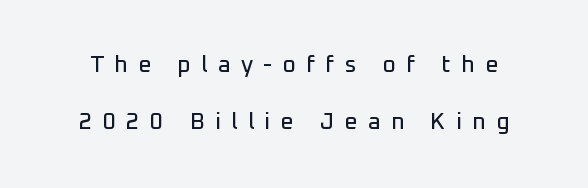
{"italic": "no", "underline": "no", "line_spacing": "loose", "line_spacing_ratio": 2.48, "letter_spacing": "wide", "letter_spacing_em": 0.45, "glyph_px": 23}
